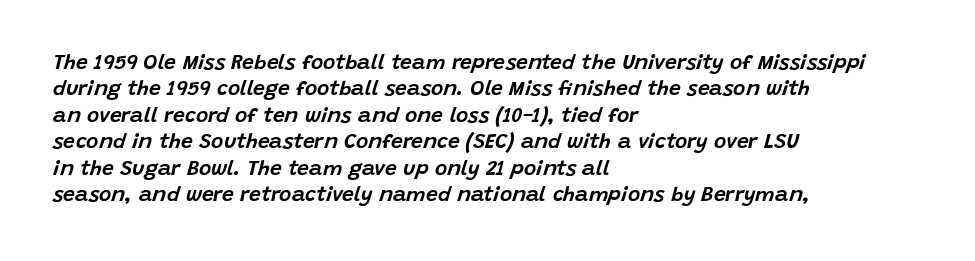
Is the letter spacing exaggerated? No — it looks like the ordinary default. Line starts are locked; line ends wander. Descender tails drop into unmarked territory. Quick note: italic.
